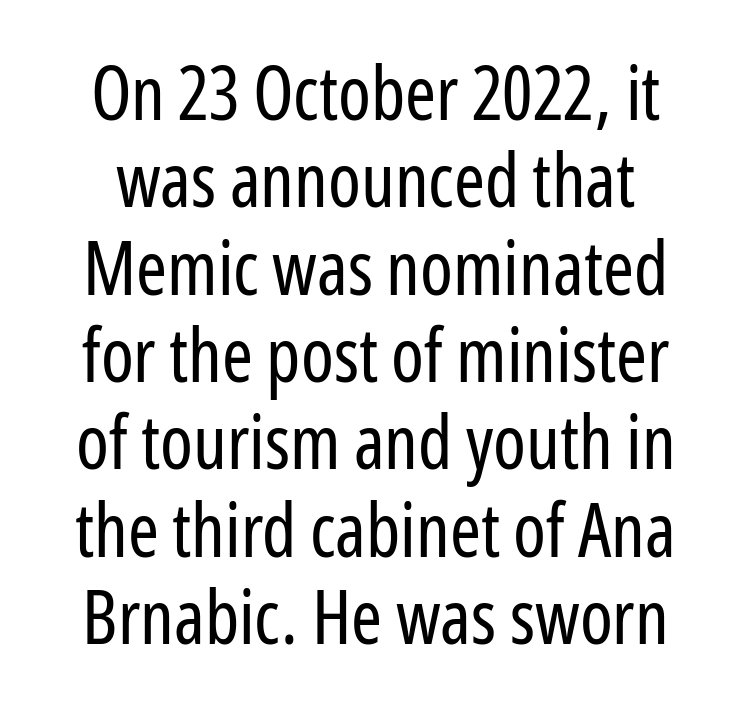
Q: Is the text bold? A: No.
Q: Is the text italic (slanted)? A: No, it is upright.
Q: Is the typeface a serif or a sans-serif typeface? A: Sans-serif.
Q: Is the text underlined? A: No.
Q: Is the spacing between letters normal or unusually wide? A: Normal.
Q: Width (condensed, normal, or wide)? A: Condensed.
Q: Stroke contrast? A: Low.
Q: x-height? A: Medium.
Q: Monospaced? A: No.
